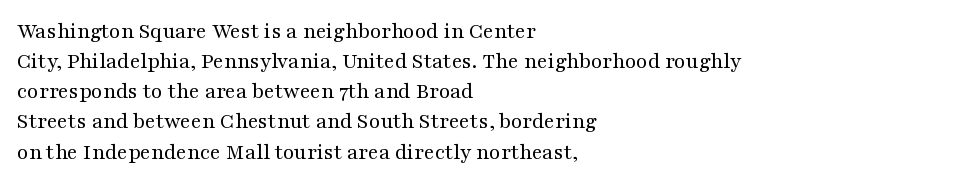
Q: Is the text bold? A: No.
Q: Is the text italic (slanted)? A: No, it is upright.
Q: Is the text underlined? A: No.
Q: How is the paragraph aligned? A: Left-aligned.
Q: Is the spacing between letters normal or unusually wide? A: Normal.
Q: Is the spacing between lines tight, normal or loose? A: Normal.
